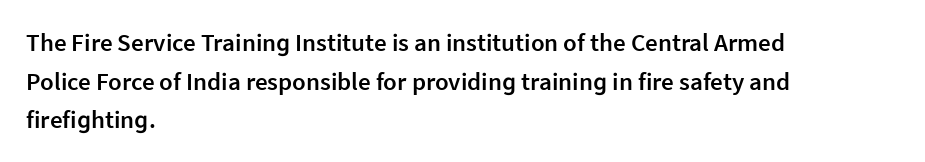
The image shows 25 px text type, upright; set left-aligned, normal line spacing (1.55x), normal letter spacing, not underlined.
